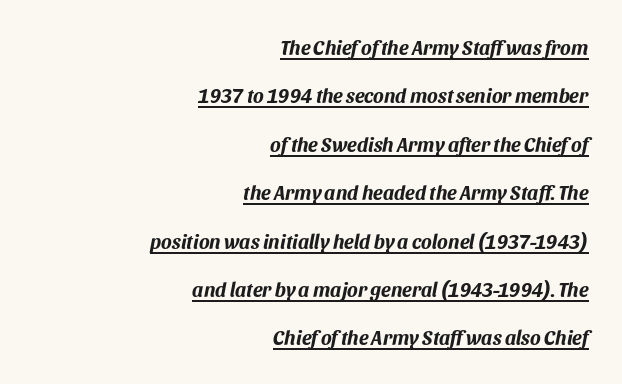
The letterforms sit shoulder to shoulder at normal distance. Every word sits above its own underline. The paragraph has a hard right edge and a soft left edge. What weight is shown? A full bold with thick strokes. Quick note: italic. The passage shown stacks its lines with a broad gap.
